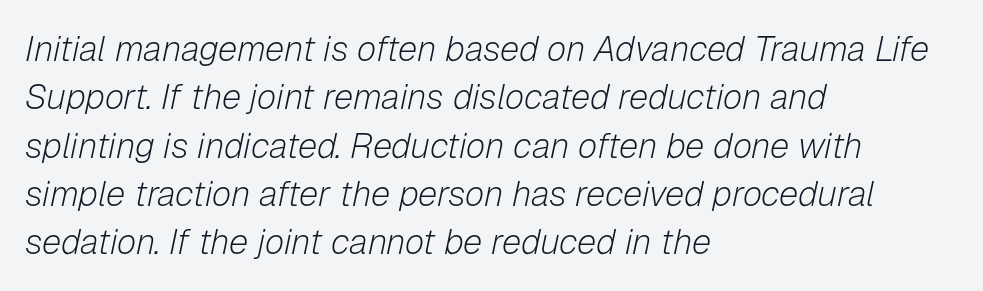
{"italic": "yes", "lean": "right", "slant_degrees": 12, "bold": "no", "weight": "light", "width": "normal", "stroke_contrast": "low", "x_height": "medium", "monospaced": "no", "underline": "no", "align": "left", "line_spacing": "normal", "line_spacing_ratio": 1.38, "letter_spacing": "normal", "letter_spacing_em": 0.0, "glyph_px": 35}
